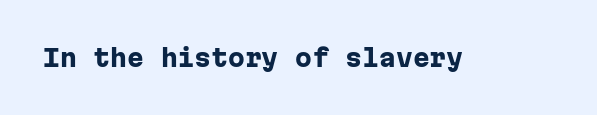
The image shows 24 px bold type, upright; set normal letter spacing, not underlined.
